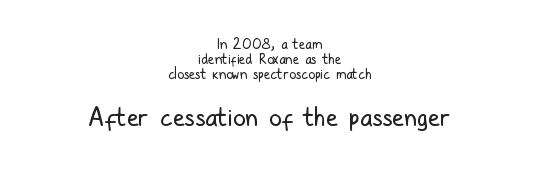
{"italic": "no", "bold": "no", "underline": "no", "align": "center", "line_spacing": "tight", "line_spacing_ratio": 1.08, "letter_spacing": "normal", "letter_spacing_em": 0.0, "larger_block": "second", "size_ratio": 1.86, "glyph_px": 26}
